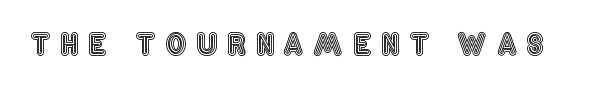
{"italic": "no", "width": "condensed", "x_height": "large", "monospaced": "no", "underline": "no", "letter_spacing": "wide", "letter_spacing_em": 0.34, "glyph_px": 29}
